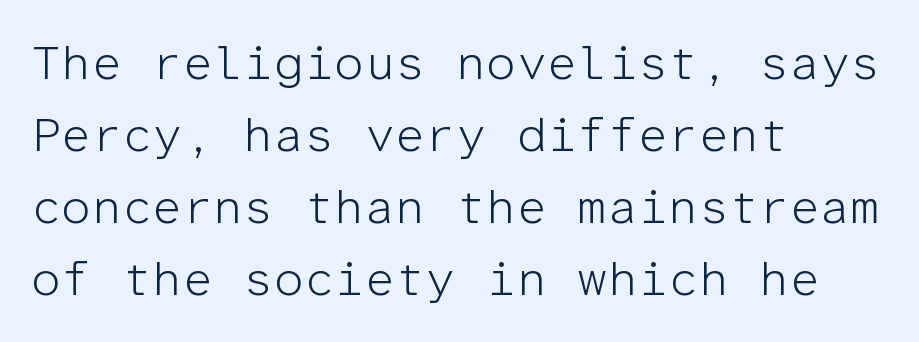
Q: Is the text bold? A: No.
Q: Is the text italic (slanted)? A: No, it is upright.
Q: Is the typeface a serif or a sans-serif typeface? A: Sans-serif.
Q: Is the text underlined? A: No.
Q: How is the paragraph aligned? A: Left-aligned.
Q: Is the spacing between letters normal or unusually wide? A: Normal.
Q: Is the spacing between lines tight, normal or loose? A: Normal.
Q: Width (condensed, normal, or wide)? A: Normal.
Q: Stroke contrast? A: Low.
Q: x-height? A: Medium.
Q: Monospaced? A: Yes.
